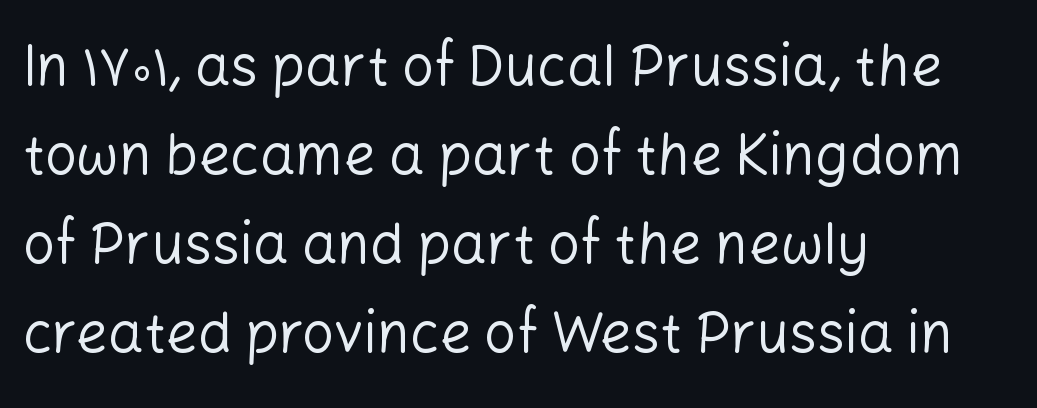
The image shows 56 px regular-weight sans-serif type, upright; set left-aligned, normal line spacing (1.59x), normal letter spacing, not underlined; low stroke contrast and a medium x-height.
